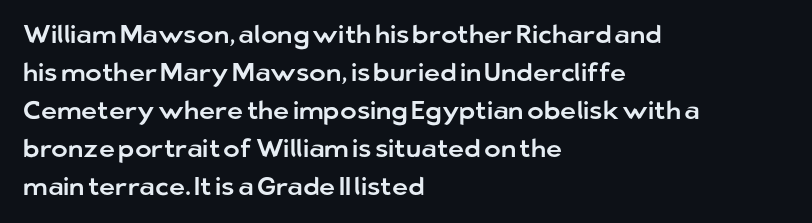
The image shows 25 px text type, upright; set left-aligned, normal line spacing (1.52x), normal letter spacing, not underlined.
